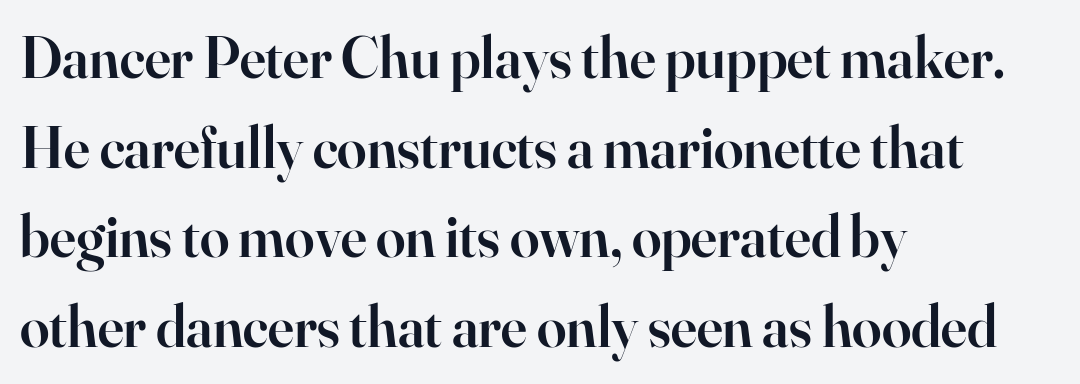
Bold? Not quite — semibold, heavier than regular but stopping short. Do the characters align in a grid? No, the font is proportional. What's the leading like? Ordinary, nothing unusual. Caption: multi-line text, flush left, ragged right.
